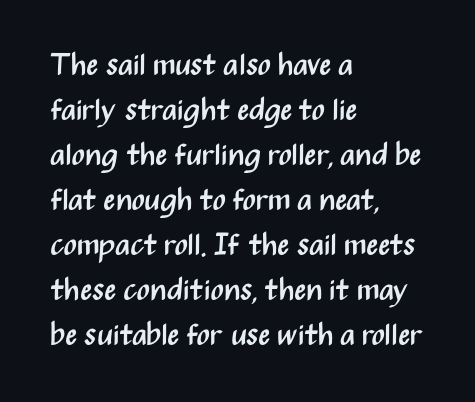
Here the designer chose a conventional face with non-uniform glyph widths. The space beneath each line is pristine and unruled. The paragraph has a hard left edge and a soft right edge. Posture: straight, roman, zero tilt. The characters are drawn with everyday or finer stroke widths.
